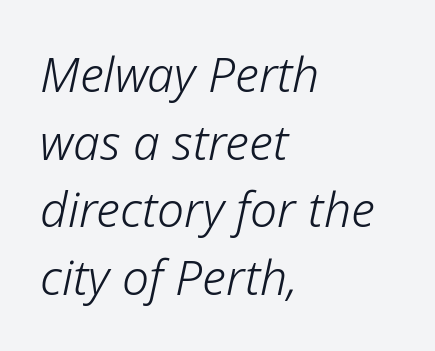
{"italic": "yes", "lean": "right", "slant_degrees": 12, "bold": "no", "weight": "light", "width": "normal", "stroke_contrast": "low", "x_height": "medium", "monospaced": "no", "underline": "no", "align": "left", "line_spacing": "normal", "line_spacing_ratio": 1.41, "letter_spacing": "normal", "letter_spacing_em": 0.0, "glyph_px": 48}
